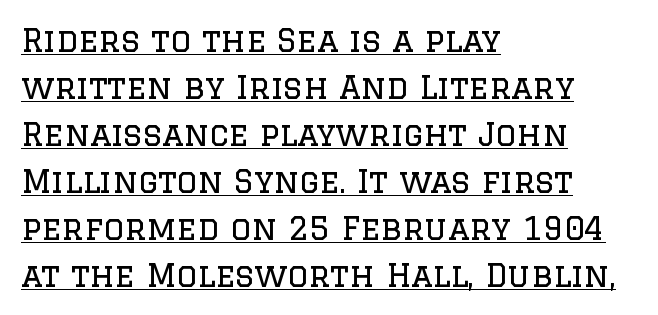
The image shows 32 px regular-weight serif type, upright; set left-aligned, normal line spacing (1.47x), normal letter spacing, underlined; low stroke contrast and a large x-height.
